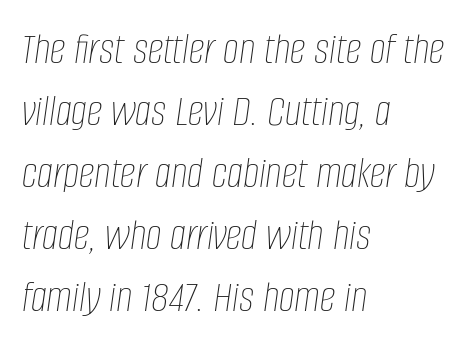
Q: Is the text bold? A: No.
Q: Is the text italic (slanted)? A: Yes, it leans right by about 8 degrees.
Q: Is the text underlined? A: No.
Q: How is the paragraph aligned? A: Left-aligned.
Q: Is the spacing between letters normal or unusually wide? A: Normal.
Q: Is the spacing between lines tight, normal or loose? A: Normal.
Q: Width (condensed, normal, or wide)? A: Condensed.
Q: Stroke contrast? A: Low.
Q: x-height? A: Large.
Q: Monospaced? A: No.
